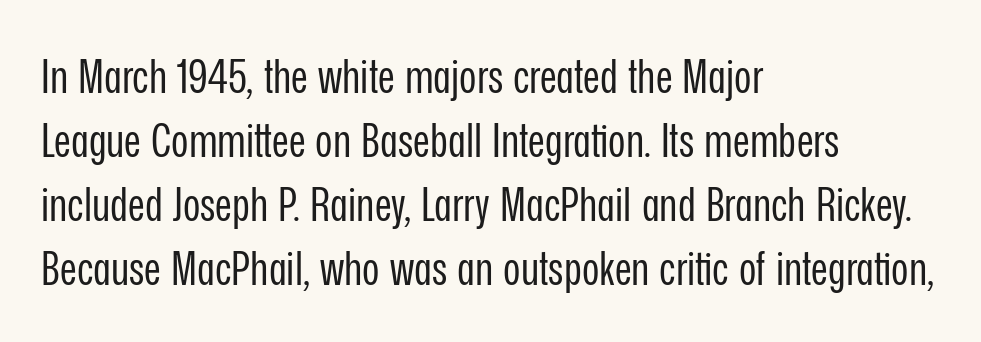
{"serif": "no", "italic": "no", "bold": "no", "weight": "regular", "width": "condensed", "stroke_contrast": "low", "x_height": "medium", "monospaced": "no", "underline": "no", "align": "left", "line_spacing": "normal", "line_spacing_ratio": 1.36, "letter_spacing": "normal", "letter_spacing_em": 0.0, "glyph_px": 47}
